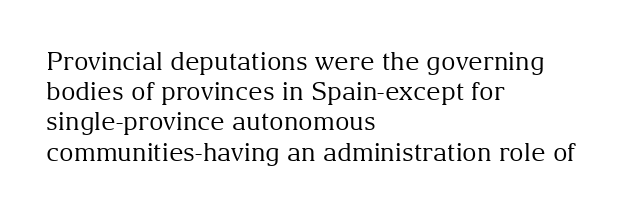
Q: Is the text bold? A: No.
Q: Is the text italic (slanted)? A: No, it is upright.
Q: Is the text underlined? A: No.
Q: How is the paragraph aligned? A: Left-aligned.
Q: Is the spacing between letters normal or unusually wide? A: Normal.
